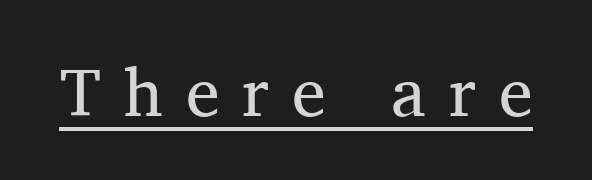
{"serif": "yes", "italic": "no", "bold": "no", "weight": "regular", "width": "normal", "stroke_contrast": "medium", "x_height": "medium", "monospaced": "no", "underline": "yes", "letter_spacing": "wide", "letter_spacing_em": 0.34, "glyph_px": 68}
